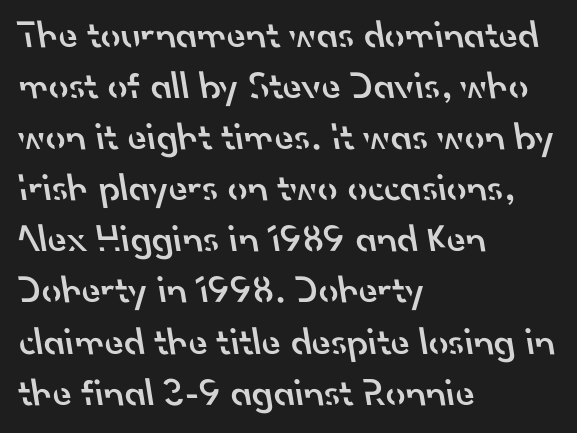
Q: Is the text bold? A: Semi-bold.
Q: Is the typeface a serif or a sans-serif typeface? A: Sans-serif.
Q: Is the text underlined? A: No.
Q: How is the paragraph aligned? A: Left-aligned.
Q: Is the spacing between letters normal or unusually wide? A: Normal.
Q: Is the spacing between lines tight, normal or loose? A: Normal.
Q: Width (condensed, normal, or wide)? A: Normal.
Q: Stroke contrast? A: Low.
Q: x-height? A: Small.
Q: Monospaced? A: No.
